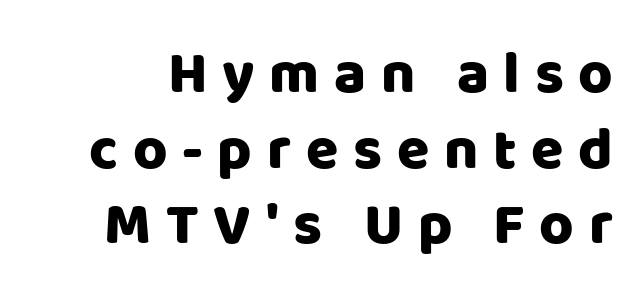
This block has exactly the height ordinary leading produces. The rendering inserts visible extra space after every character. Underline: absent. Do the characters align in a grid? No, the font is proportional.
